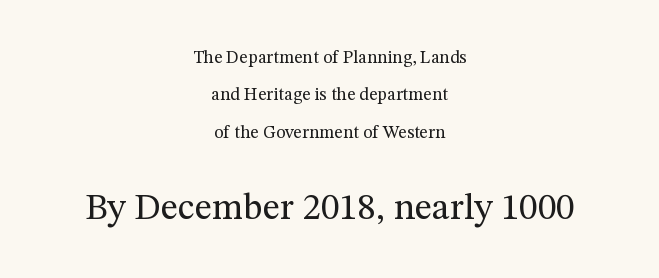
{"serif": "yes", "italic": "no", "bold": "no", "weight": "regular", "width": "normal", "stroke_contrast": "medium", "x_height": "medium", "monospaced": "no", "underline": "no", "align": "center", "line_spacing": "loose", "line_spacing_ratio": 2.07, "letter_spacing": "normal", "letter_spacing_em": 0.0, "larger_block": "second", "size_ratio": 2.06, "glyph_px": 37}
